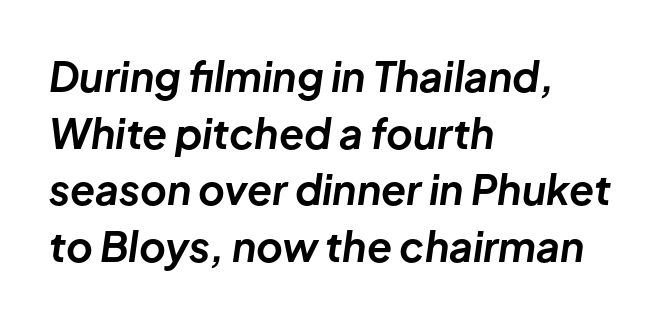
Does the leading feel generous? No, just average. Do the characters align in a grid? No, the font is proportional. Bare-footed words on every line. One-word summary of the alignment: left.
